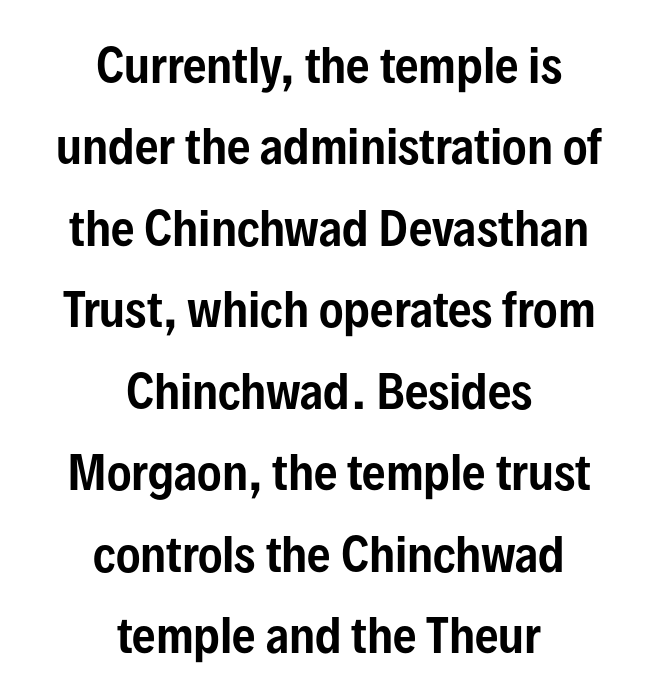
Note: no serifs on the glyphs. When letters stand straight like this, we call the style roman or upright. Looks like regular typesetting: each glyph gets only the width it needs. The passage shown has conventional tracking throughout.
